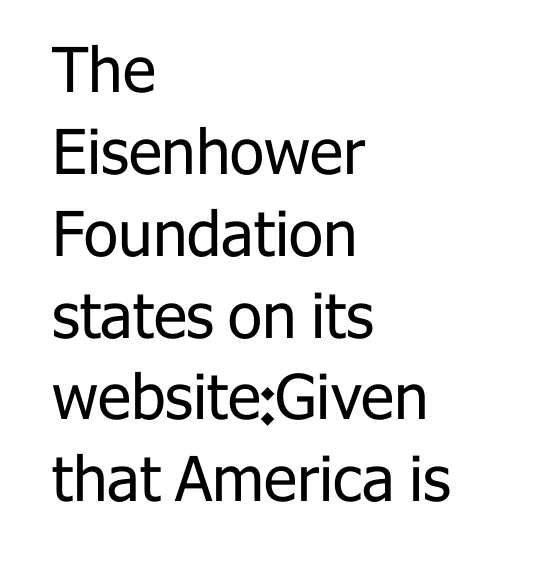
You can tell it's not italic because the verticals are truly vertical. Leftover space on each line is placed entirely after the last word. Words appear dense and cohesive because spacing is normal. Quick note: interline space is typical. The passage shown is typeset with a sans-serif family. The foot of each line stays bare and open.
